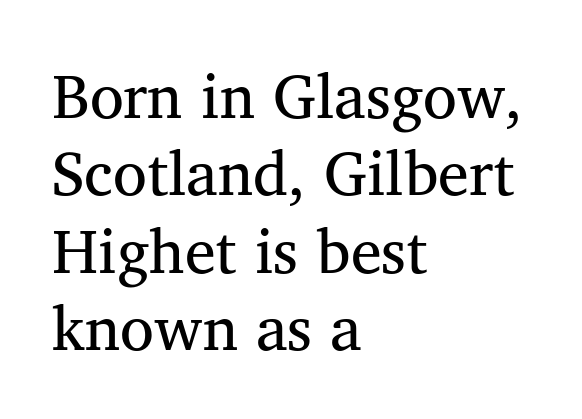
{"serif": "yes", "italic": "no", "bold": "no", "weight": "regular", "width": "normal", "stroke_contrast": "medium", "x_height": "medium", "monospaced": "no", "underline": "no", "align": "left", "line_spacing": "normal", "line_spacing_ratio": 1.25, "letter_spacing": "normal", "letter_spacing_em": 0.0, "glyph_px": 62}
